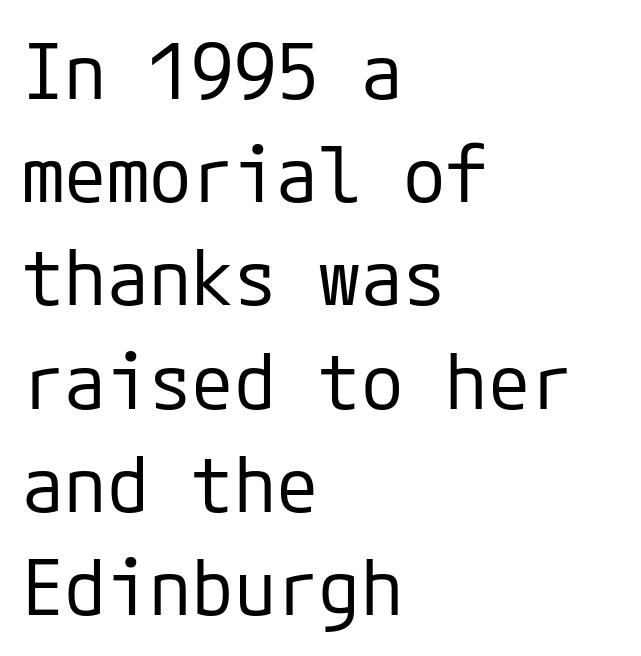
{"serif": "no", "italic": "no", "bold": "no", "weight": "regular", "width": "normal", "stroke_contrast": "low", "x_height": "medium", "underline": "no", "align": "left", "line_spacing": "normal", "line_spacing_ratio": 1.34, "letter_spacing": "normal", "letter_spacing_em": 0.0, "glyph_px": 77}
